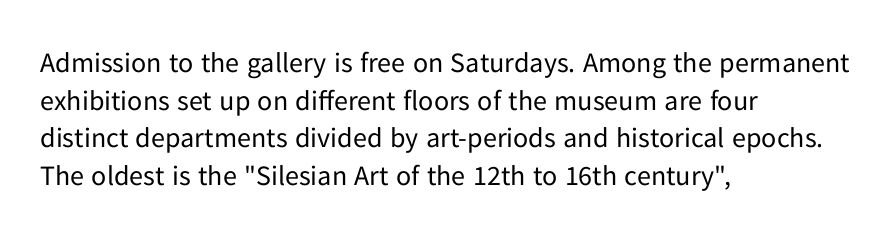
Q: Is the text bold? A: No.
Q: Is the text italic (slanted)? A: No, it is upright.
Q: Is the typeface a serif or a sans-serif typeface? A: Sans-serif.
Q: Is the text underlined? A: No.
Q: How is the paragraph aligned? A: Left-aligned.
Q: Is the spacing between letters normal or unusually wide? A: Normal.
Q: Is the spacing between lines tight, normal or loose? A: Normal.
Q: Width (condensed, normal, or wide)? A: Normal.
Q: Stroke contrast? A: Low.
Q: x-height? A: Medium.
Q: Monospaced? A: No.
